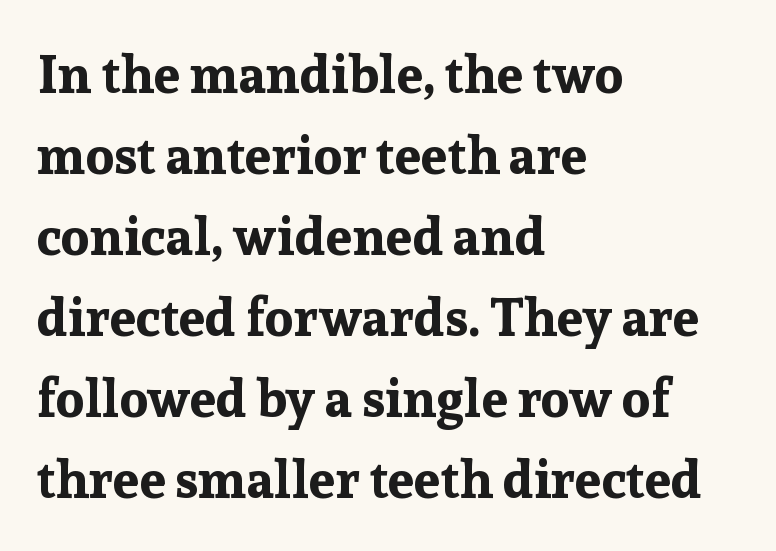
This is roman type, the default non-slanted kind. Notice how thick the strokes are: this is what a full bold looks like. The string is rendered with underlining switched off. The face used here is proportionally spaced, like ordinary book or web type.
